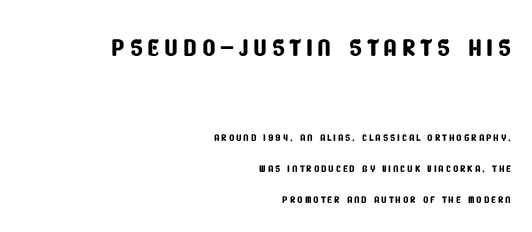
{"serif": "no", "width": "condensed", "stroke_contrast": "low", "x_height": "large", "monospaced": "no", "underline": "no", "align": "right", "line_spacing": "loose", "line_spacing_ratio": 2.23, "larger_block": "first", "size_ratio": 2.5, "glyph_px": 35}
